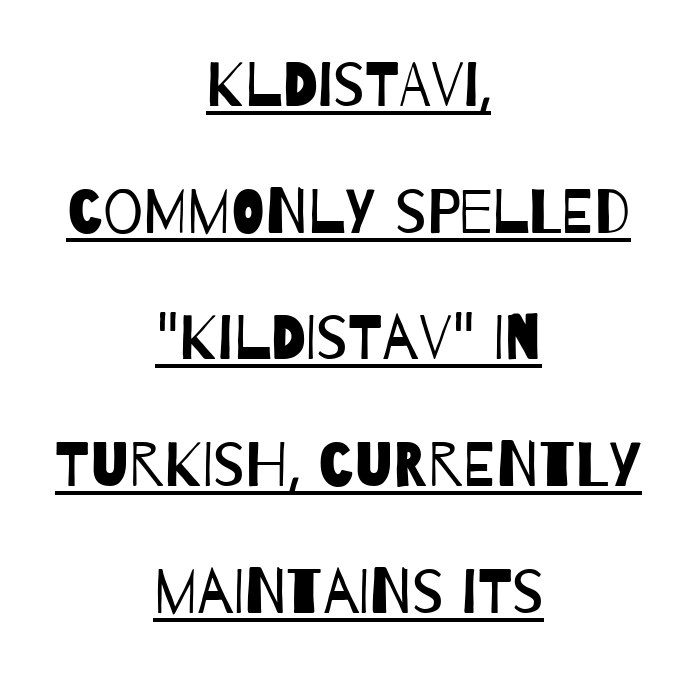
Q: Is the text bold? A: No.
Q: Is the typeface a serif or a sans-serif typeface? A: Sans-serif.
Q: Is the text underlined? A: Yes.
Q: How is the paragraph aligned? A: Centered.
Q: Is the spacing between letters normal or unusually wide? A: Normal.
Q: Is the spacing between lines tight, normal or loose? A: Loose.
Q: Width (condensed, normal, or wide)? A: Condensed.
Q: Stroke contrast? A: Low.
Q: x-height? A: Large.
Q: Monospaced? A: No.
